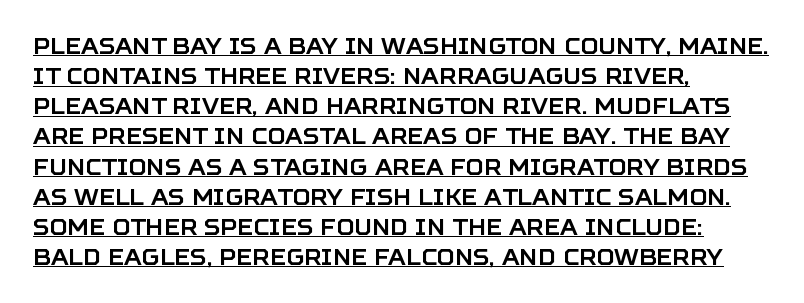
{"italic": "no", "underline": "yes", "align": "left", "line_spacing": "normal", "line_spacing_ratio": 1.37, "letter_spacing": "normal", "letter_spacing_em": 0.0, "glyph_px": 22}
